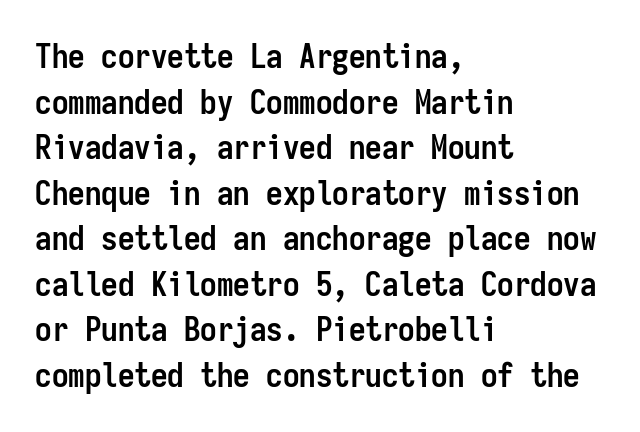
The axis of the letterforms is exactly vertical. Fixed-width glyphs throughout — classic coding-font behaviour. The baseline area is clear. How would I describe the line gaps? Plain and ordinary. The type is set solid horizontally, with unmodified tracking.
